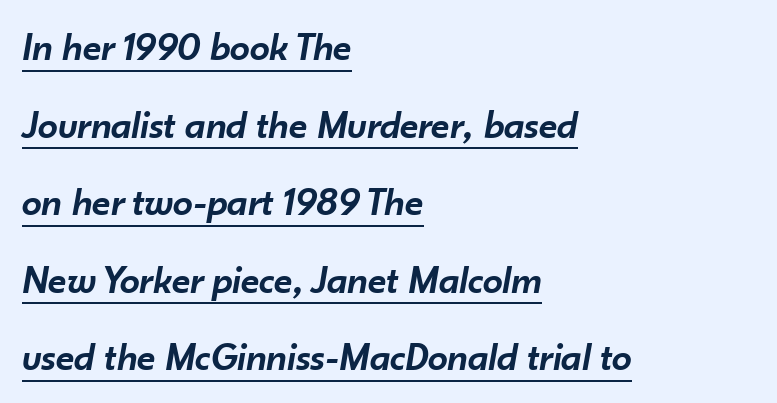
The image shows 40 px semibold type, italic (leaning right); set left-aligned, loose line spacing (1.94x), normal letter spacing, underlined; low stroke contrast and a small x-height.
